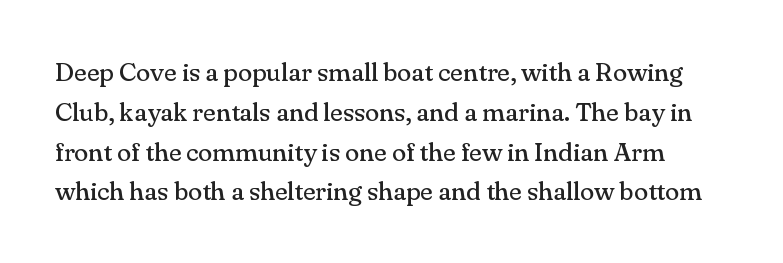
Q: Is the text bold? A: No.
Q: Is the text italic (slanted)? A: No, it is upright.
Q: Is the text underlined? A: No.
Q: Is the spacing between letters normal or unusually wide? A: Normal.
Q: Is the spacing between lines tight, normal or loose? A: Normal.
